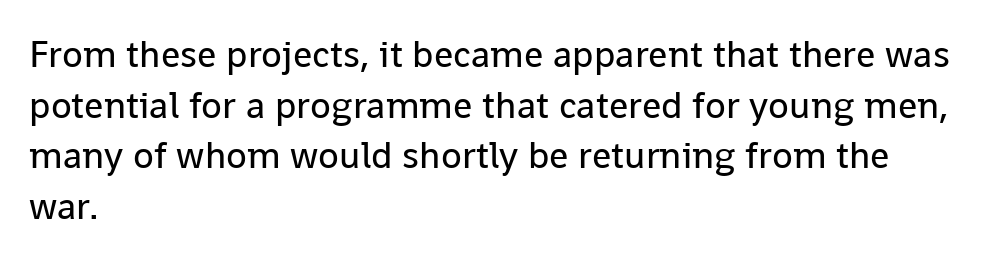
Q: Is the text bold? A: No.
Q: Is the text italic (slanted)? A: No, it is upright.
Q: Is the typeface a serif or a sans-serif typeface? A: Sans-serif.
Q: Is the text underlined? A: No.
Q: How is the paragraph aligned? A: Left-aligned.
Q: Is the spacing between letters normal or unusually wide? A: Normal.
Q: Is the spacing between lines tight, normal or loose? A: Normal.
Q: Width (condensed, normal, or wide)? A: Normal.
Q: Stroke contrast? A: Low.
Q: x-height? A: Medium.
Q: Monospaced? A: No.
